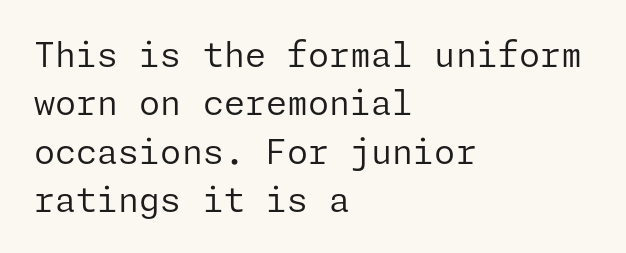
This is not heavy type; no bold has been used. Typeset ragged right — the left edge is the straight one. Bare-footed words on every line. Students, note that the glyphs here touch the page at normal intervals. Leading matches the norm, producing a regular column.
